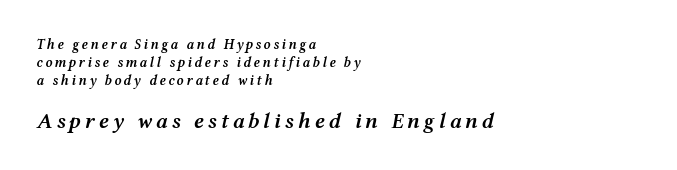
The image shows 22 px text type, italic (leaning right); set left-aligned, normal line spacing (1.29x), not underlined; the second (bottom) block is 1.57x larger.
